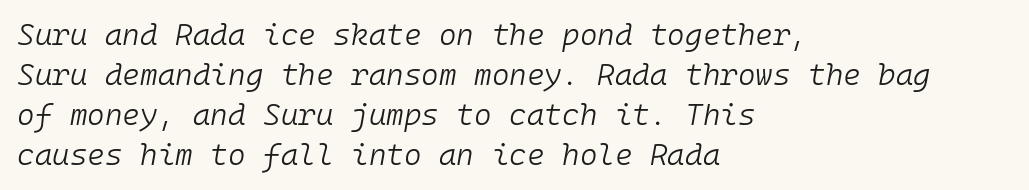
{"italic": "yes", "lean": "right", "slant_degrees": 10, "bold": "no", "weight": "light", "width": "normal", "stroke_contrast": "low", "x_height": "medium", "monospaced": "yes", "underline": "no", "align": "left", "line_spacing": "normal", "line_spacing_ratio": 1.33, "letter_spacing": "normal", "letter_spacing_em": 0.0, "glyph_px": 30}
